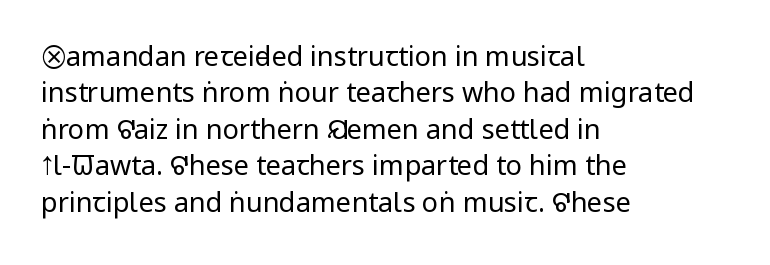
{"italic": "no", "bold": "no", "underline": "no", "align": "left", "line_spacing": "normal", "line_spacing_ratio": 1.35, "letter_spacing": "normal", "letter_spacing_em": 0.0, "glyph_px": 27}
